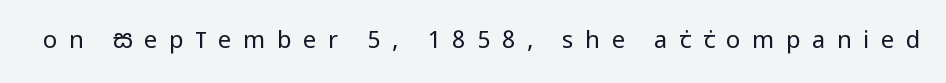
The image shows 24 px text type, upright; set unusually wide letter spacing (+0.48 em), not underlined.
